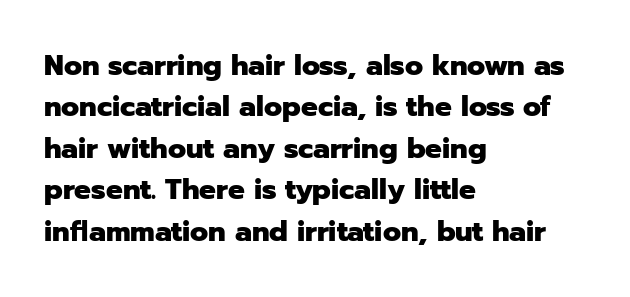
The image shows 28 px heavy sans-serif type, upright; set left-aligned, normal line spacing (1.48x), normal letter spacing, not underlined; low stroke contrast and a medium x-height.
